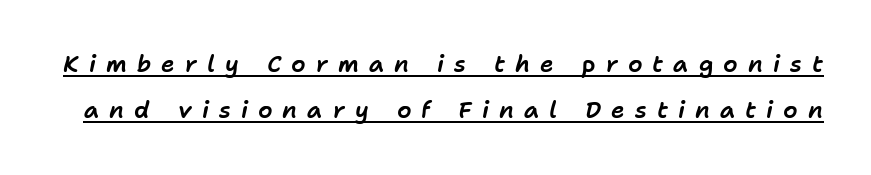
Q: Is the text italic (slanted)? A: Yes, it leans right by about 11 degrees.
Q: Is the text underlined? A: Yes.
Q: Is the spacing between letters normal or unusually wide? A: Unusually wide.
Q: Is the spacing between lines tight, normal or loose? A: Loose.
